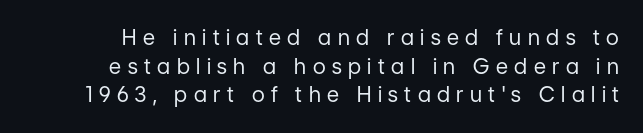
The image shows 21 px text type, upright; set normal line spacing (1.36x), unusually wide letter spacing (+0.31 em), not underlined.
